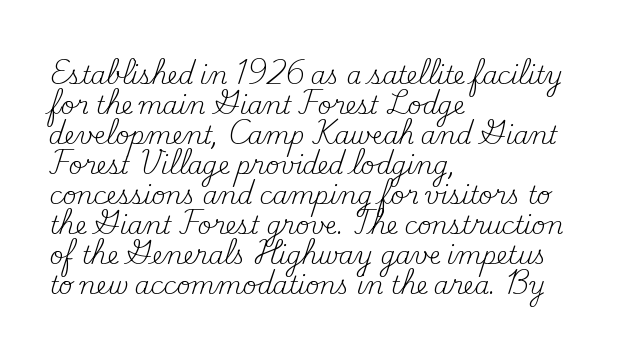
The image shows 24 px text type; set left-aligned, normal line spacing (1.25x), normal letter spacing, not underlined.
